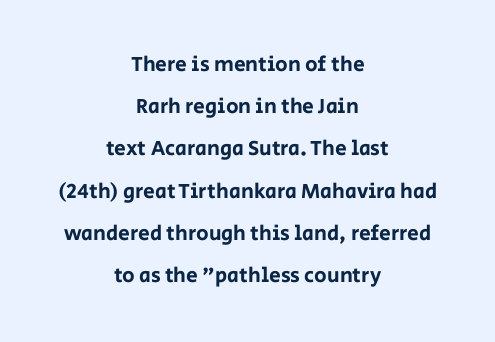
{"italic": "no", "underline": "no", "align": "center", "line_spacing": "loose", "line_spacing_ratio": 2.01, "letter_spacing": "normal", "letter_spacing_em": 0.0, "glyph_px": 21}
